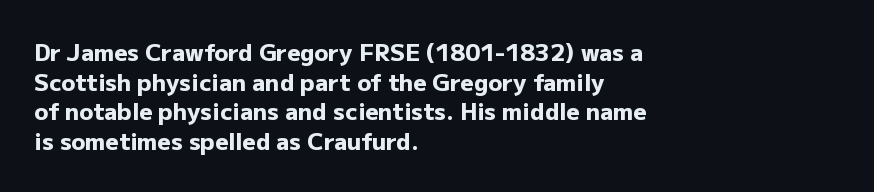
Q: Is the text bold? A: Yes.
Q: Is the text italic (slanted)? A: No, it is upright.
Q: Is the text underlined? A: No.
Q: How is the paragraph aligned? A: Left-aligned.
Q: Is the spacing between letters normal or unusually wide? A: Normal.
Q: Is the spacing between lines tight, normal or loose? A: Normal.
